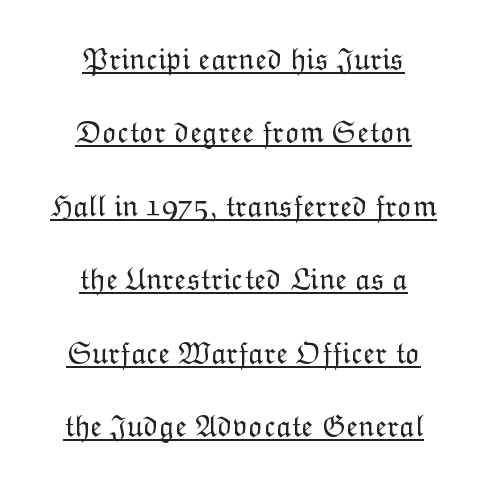
Q: Is the text bold? A: No.
Q: Is the text italic (slanted)? A: No, it is upright.
Q: Is the text underlined? A: Yes.
Q: How is the paragraph aligned? A: Centered.
Q: Is the spacing between letters normal or unusually wide? A: Normal.
Q: Is the spacing between lines tight, normal or loose? A: Loose.
Q: Width (condensed, normal, or wide)? A: Normal.
Q: Stroke contrast? A: Low.
Q: x-height? A: Medium.
Q: Monospaced? A: No.
